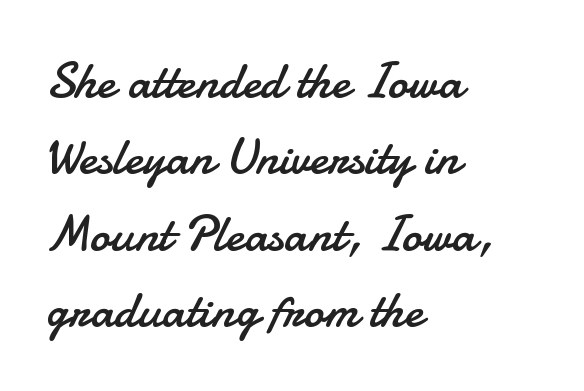
Q: Is the text bold? A: No.
Q: Is the text italic (slanted)? A: Yes.
Q: Is the typeface a serif or a sans-serif typeface? A: Sans-serif.
Q: Is the text underlined? A: No.
Q: How is the paragraph aligned? A: Left-aligned.
Q: Is the spacing between letters normal or unusually wide? A: Normal.
Q: Is the spacing between lines tight, normal or loose? A: Normal.
Q: Width (condensed, normal, or wide)? A: Normal.
Q: Stroke contrast? A: Low.
Q: x-height? A: Small.
Q: Monospaced? A: No.
